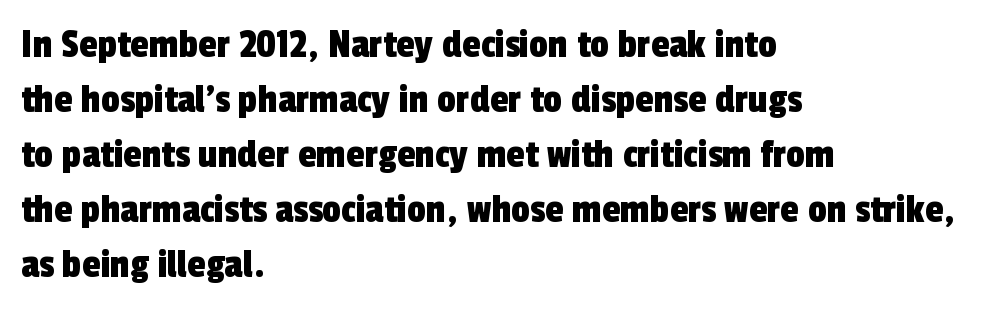
These lines are set flush left with a ragged right edge. The area under the type is left untouched. The designer went with a sans here, leaving each stem footless. This block has exactly the height ordinary leading produces.
